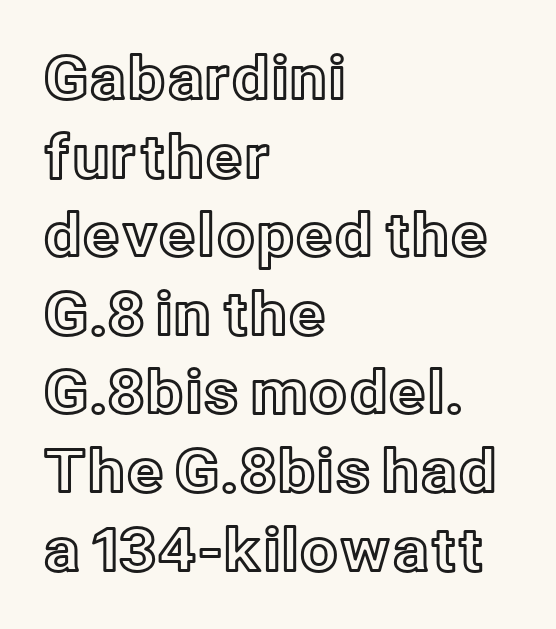
Lines of text with bare space underneath. The rag falls on the right side of this text block. The letters advance in unequal steps, a hallmark of proportional type. A typesetter would call this leading conventional body-copy spacing. Between one letter and the next there's only the usual sliver of space.
